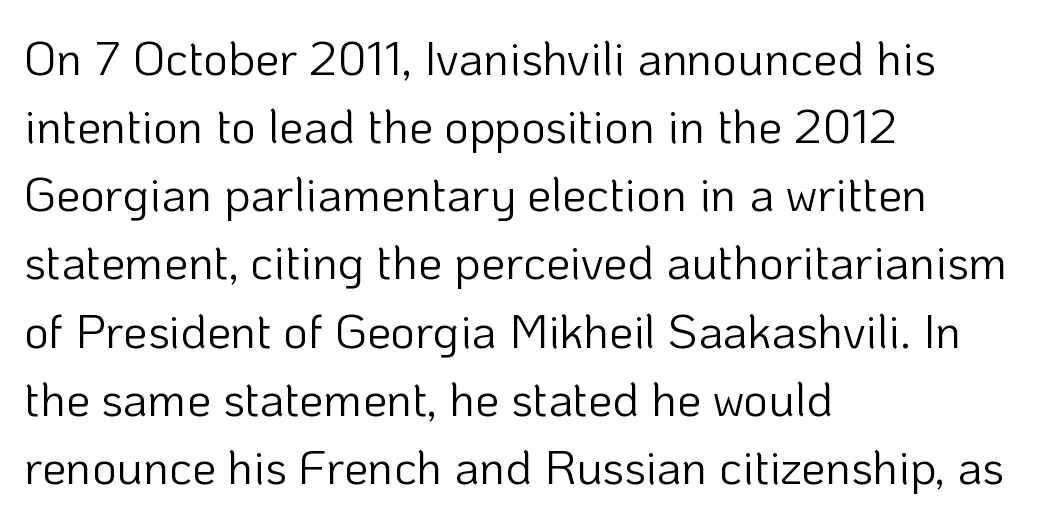
Q: Is the text bold? A: No.
Q: Is the text italic (slanted)? A: No, it is upright.
Q: Is the typeface a serif or a sans-serif typeface? A: Sans-serif.
Q: Is the text underlined? A: No.
Q: How is the paragraph aligned? A: Left-aligned.
Q: Is the spacing between letters normal or unusually wide? A: Normal.
Q: Is the spacing between lines tight, normal or loose? A: Normal.
Q: Width (condensed, normal, or wide)? A: Normal.
Q: Stroke contrast? A: Low.
Q: x-height? A: Medium.
Q: Monospaced? A: No.
